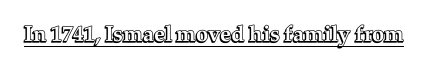
{"italic": "no", "underline": "yes", "letter_spacing": "normal", "letter_spacing_em": 0.0, "glyph_px": 22}
